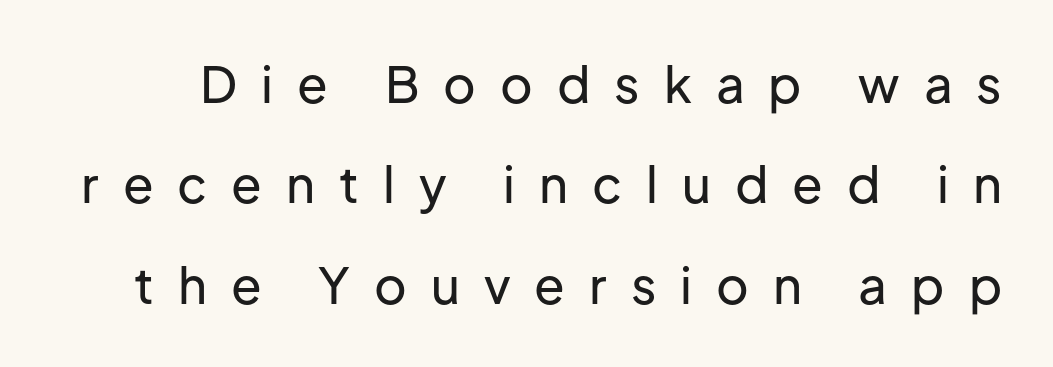
Q: Is the text italic (slanted)? A: No, it is upright.
Q: Is the typeface a serif or a sans-serif typeface? A: Sans-serif.
Q: Is the text underlined? A: No.
Q: Is the spacing between letters normal or unusually wide? A: Unusually wide.
Q: Is the spacing between lines tight, normal or loose? A: Loose.
Q: Width (condensed, normal, or wide)? A: Normal.
Q: Stroke contrast? A: Low.
Q: x-height? A: Medium.
Q: Monospaced? A: No.
